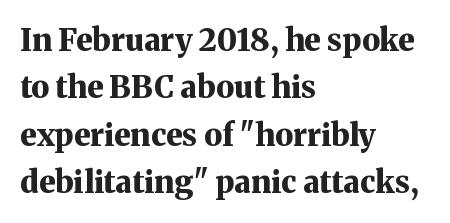
The image shows 31 px bold serif type, upright; set left-aligned, normal line spacing (1.53x), normal letter spacing, not underlined; medium stroke contrast and a medium x-height.
